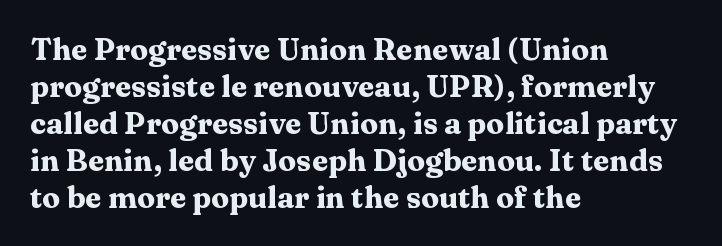
{"serif": "yes", "italic": "no", "bold": "yes", "weight": "heavy", "width": "wide", "stroke_contrast": "medium", "x_height": "medium", "monospaced": "no", "underline": "no", "align": "left", "line_spacing_ratio": 1.23, "letter_spacing": "normal", "letter_spacing_em": 0.0, "glyph_px": 30}
